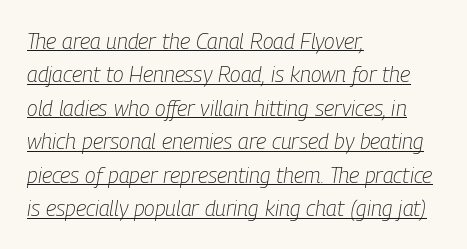
Q: Is the text bold? A: No.
Q: Is the text italic (slanted)? A: Yes, it leans right by about 9 degrees.
Q: Is the text underlined? A: Yes.
Q: How is the paragraph aligned? A: Left-aligned.
Q: Is the spacing between letters normal or unusually wide? A: Normal.
Q: Is the spacing between lines tight, normal or loose? A: Normal.
